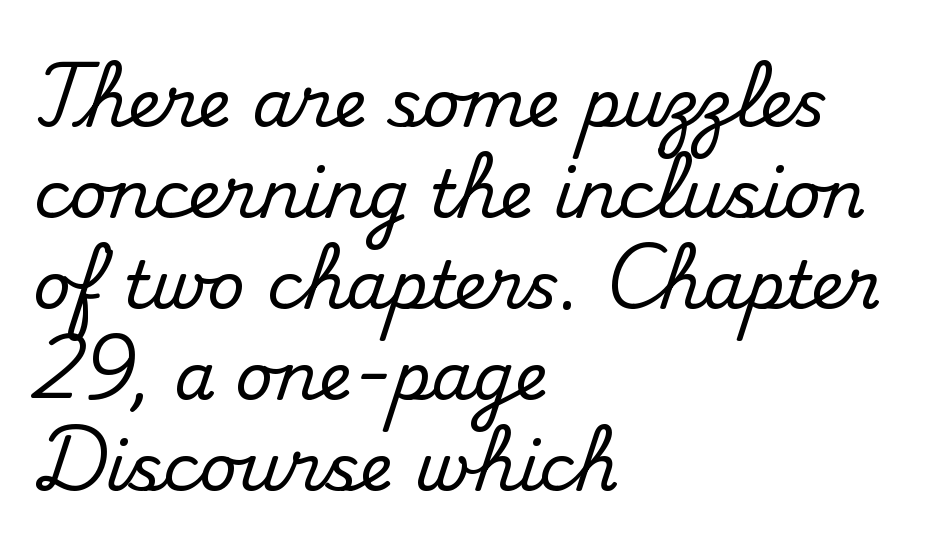
Observe the serifs anchoring each vertical stroke in this sample. A clean baseline with only descenders dipping below it. Each new line begins a customary step beneath the previous one. The text block is weighted toward the left margin, trailing off unevenly rightward.
